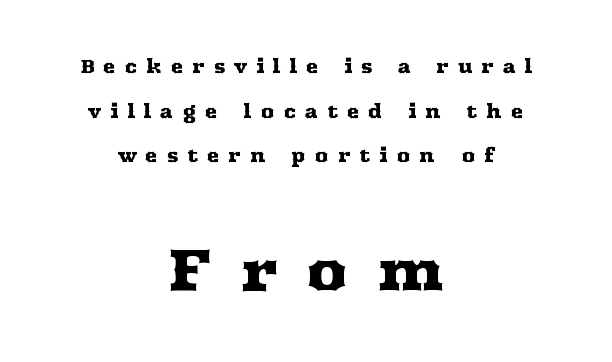
Q: Is the text italic (slanted)? A: No, it is upright.
Q: Is the typeface a serif or a sans-serif typeface? A: Serif.
Q: Is the text underlined? A: No.
Q: How is the paragraph aligned? A: Centered.
Q: Is the spacing between letters normal or unusually wide? A: Unusually wide.
Q: Is the spacing between lines tight, normal or loose? A: Loose.
Q: Which block of text is set in a larger size, the first (top) or the second (bottom)? A: The second (bottom) one.
Q: Width (condensed, normal, or wide)? A: Wide.
Q: Stroke contrast? A: Medium.
Q: x-height? A: Medium.
Q: Monospaced? A: No.
